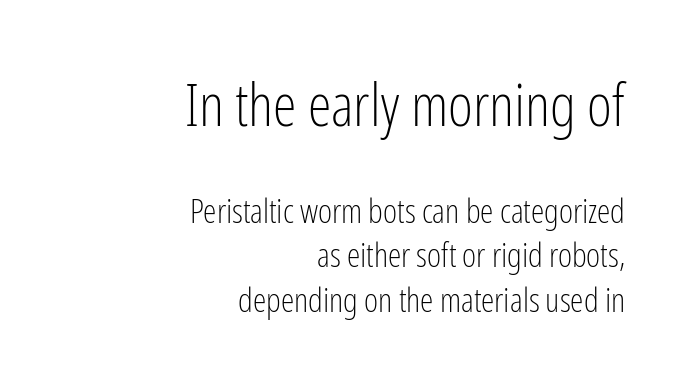
The image shows 60 px light, condensed sans-serif type, upright; set right-aligned, normal line spacing (1.31x), normal letter spacing, not underlined; the first (top) block is 1.76x larger; low stroke contrast and a medium x-height.
